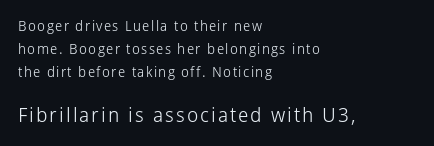
{"italic": "no", "bold": "no", "underline": "no", "align": "left", "line_spacing": "normal", "line_spacing_ratio": 1.65, "larger_block": "second", "size_ratio": 1.43, "glyph_px": 20}
